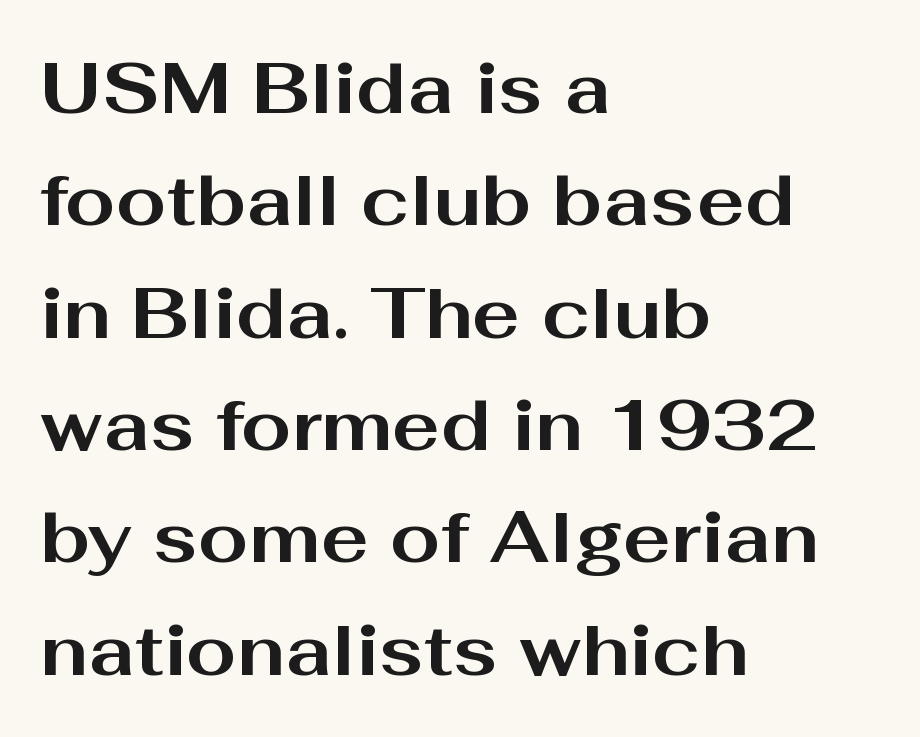
You could not count columns in this text — the font is proportionally spaced. How are the letters spaced? Ordinarily, with no added tracking. The face used here is a sans, in the tradition of grotesques and geometrics. One glance says typical: line gaps are just what's usual. The space directly below the letters is spotless. Casual observation: everything's shoved over to the left.
